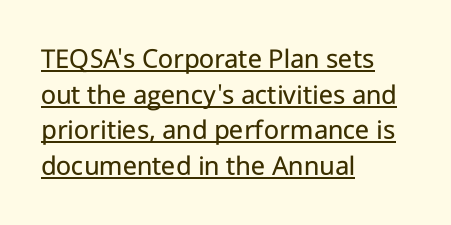
A baseline rule has been typeset under these characters. Stroke thickness stays within the range of a standard reading face or lighter. Are there feet on the stems? There aren't — it's a sans. The type sits square on the baseline with zero lean. Character widths vary here, with narrow letters taking less room than wide ones. The text block is weighted toward the left margin, trailing off unevenly rightward.
